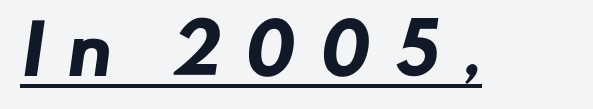
A dark, heavy texture on the line: the type is bold. Stroke terminals: plain, sans-serif. Note the varied advance widths — an 'i' is clearly narrower than an 'm'. Quick note: underline on. The passage shown has open, widely tracked lettering throughout.
